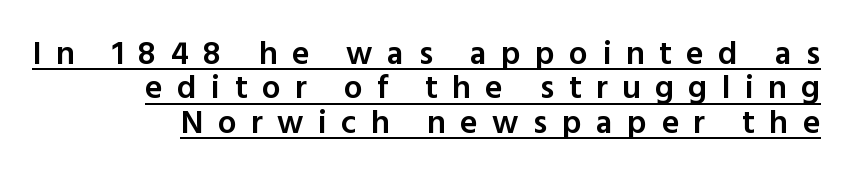
Q: Is the text bold? A: Semi-bold.
Q: Is the text italic (slanted)? A: No, it is upright.
Q: Is the typeface a serif or a sans-serif typeface? A: Sans-serif.
Q: Is the text underlined? A: Yes.
Q: How is the paragraph aligned? A: Right-aligned.
Q: Is the spacing between letters normal or unusually wide? A: Unusually wide.
Q: Is the spacing between lines tight, normal or loose? A: Tight.
Q: Width (condensed, normal, or wide)? A: Normal.
Q: x-height? A: Medium.
Q: Monospaced? A: No.
